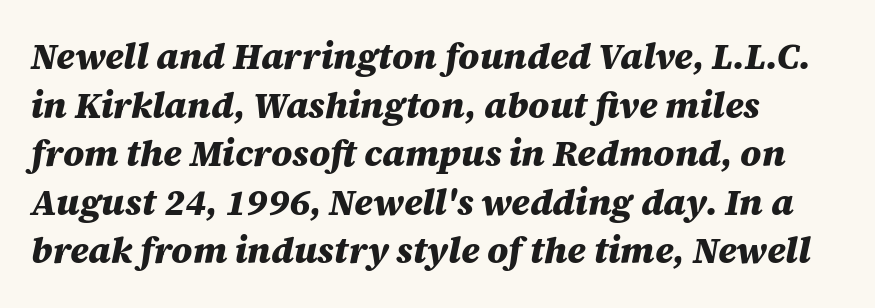
The image shows 36 px heavy type, italic (leaning right); set left-aligned, normal line spacing (1.35x), normal letter spacing, not underlined; medium stroke contrast and a large x-height.
